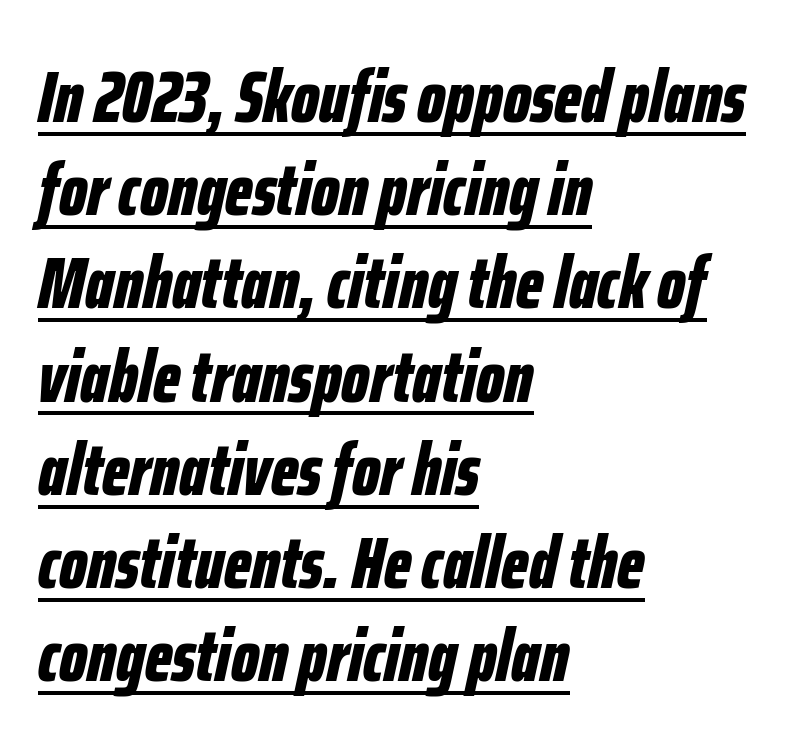
{"italic": "yes", "lean": "right", "slant_degrees": 12, "bold": "yes", "weight": "bold", "width": "condensed", "stroke_contrast": "low", "x_height": "medium", "monospaced": "no", "underline": "yes", "align": "left", "line_spacing": "normal", "line_spacing_ratio": 1.26, "letter_spacing": "normal", "letter_spacing_em": 0.0, "glyph_px": 74}
